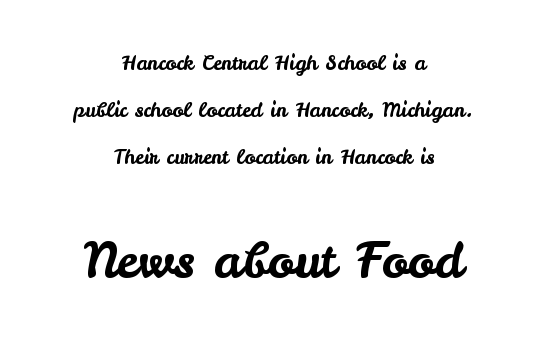
Reading down the block, each line starts at a different indent, mirrored at its end. Stroke terminals: plain, sans-serif. Is the lower block the larger one? Yes — the lower block carries the bigger type. The vertical gap from one line to the next is large.
